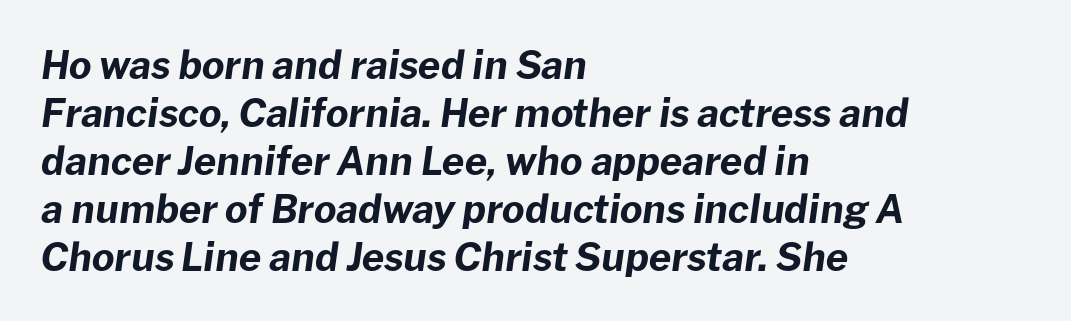
The image shows 39 px bold type, italic (leaning right); set left-aligned, line spacing 1.23x, normal letter spacing, not underlined; low stroke contrast and a medium x-height.
